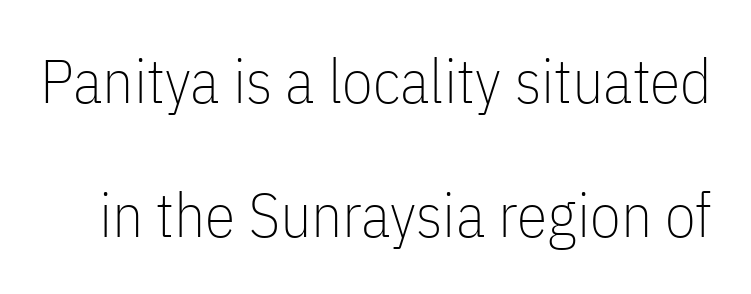
Q: Is the text bold? A: No.
Q: Is the text italic (slanted)? A: No, it is upright.
Q: Is the typeface a serif or a sans-serif typeface? A: Sans-serif.
Q: Is the text underlined? A: No.
Q: Is the spacing between letters normal or unusually wide? A: Normal.
Q: Is the spacing between lines tight, normal or loose? A: Loose.
Q: Width (condensed, normal, or wide)? A: Condensed.
Q: Stroke contrast? A: Low.
Q: x-height? A: Medium.
Q: Monospaced? A: No.
